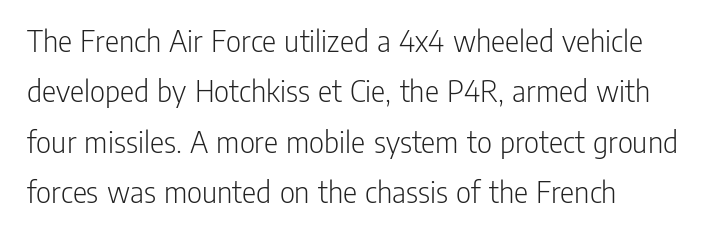
{"serif": "no", "italic": "no", "bold": "no", "weight": "light", "width": "condensed", "stroke_contrast": "low", "x_height": "medium", "monospaced": "no", "underline": "no", "align": "left", "line_spacing": "normal", "line_spacing_ratio": 1.53, "letter_spacing": "normal", "letter_spacing_em": 0.0, "glyph_px": 33}
